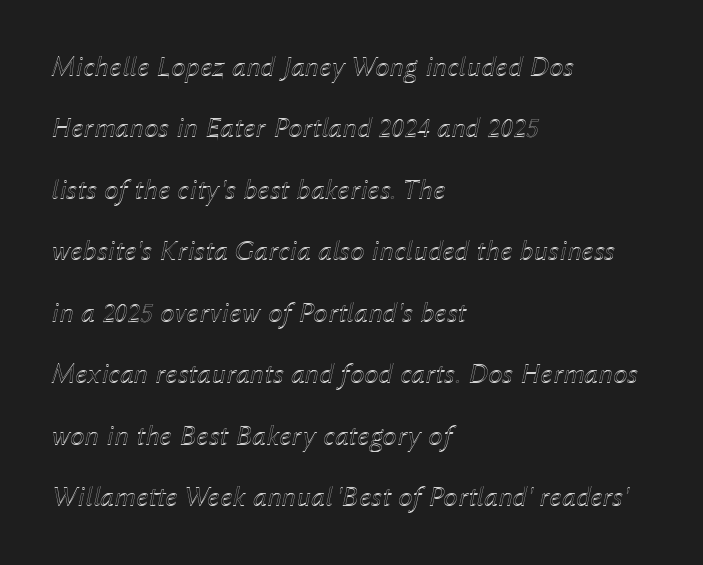
Q: Is the text italic (slanted)? A: Yes, it leans right by about 12 degrees.
Q: Is the text underlined? A: No.
Q: How is the paragraph aligned? A: Left-aligned.
Q: Is the spacing between letters normal or unusually wide? A: Normal.
Q: Is the spacing between lines tight, normal or loose? A: Loose.
Q: Width (condensed, normal, or wide)? A: Normal.
Q: x-height? A: Medium.
Q: Monospaced? A: No.
